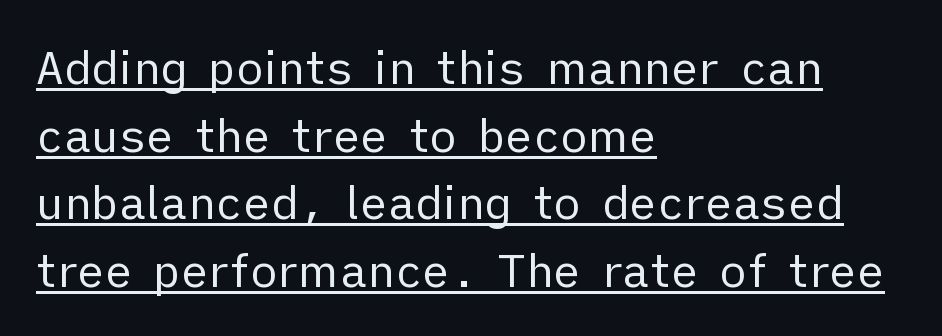
Q: Is the text bold? A: No.
Q: Is the text italic (slanted)? A: No, it is upright.
Q: Is the typeface a serif or a sans-serif typeface? A: Sans-serif.
Q: Is the text underlined? A: Yes.
Q: How is the paragraph aligned? A: Left-aligned.
Q: Is the spacing between letters normal or unusually wide? A: Normal.
Q: Is the spacing between lines tight, normal or loose? A: Normal.
Q: Width (condensed, normal, or wide)? A: Normal.
Q: Stroke contrast? A: Low.
Q: x-height? A: Medium.
Q: Monospaced? A: No.
